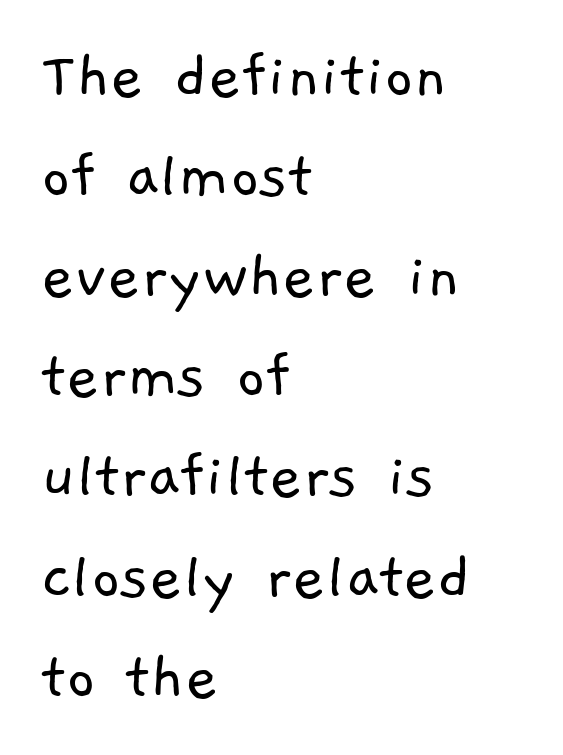
{"serif": "no", "bold": "no", "weight": "light", "width": "normal", "stroke_contrast": "low", "x_height": "medium", "monospaced": "no", "underline": "no", "align": "left", "line_spacing": "normal", "line_spacing_ratio": 1.41, "letter_spacing": "normal", "letter_spacing_em": 0.0, "glyph_px": 71}
